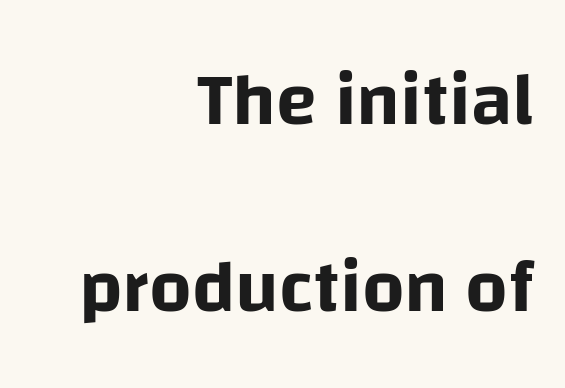
The face used here is proportionally spaced, like ordinary book or web type. Nope, not italic — everything's standing straight. Observe the ordinary spacing: letters are neighbours, not strangers. Baseline-to-baseline distance is far greater than the letter height.
